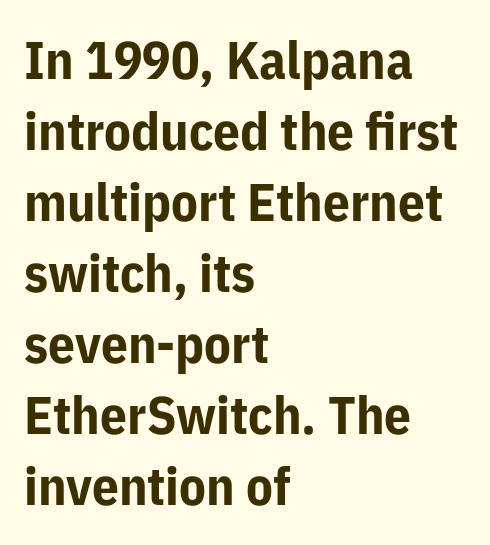
Q: Is the text bold? A: Yes.
Q: Is the text italic (slanted)? A: No, it is upright.
Q: Is the typeface a serif or a sans-serif typeface? A: Sans-serif.
Q: Is the text underlined? A: No.
Q: How is the paragraph aligned? A: Left-aligned.
Q: Is the spacing between letters normal or unusually wide? A: Normal.
Q: Is the spacing between lines tight, normal or loose? A: Normal.
Q: Width (condensed, normal, or wide)? A: Normal.
Q: Stroke contrast? A: Low.
Q: x-height? A: Medium.
Q: Monospaced? A: No.
